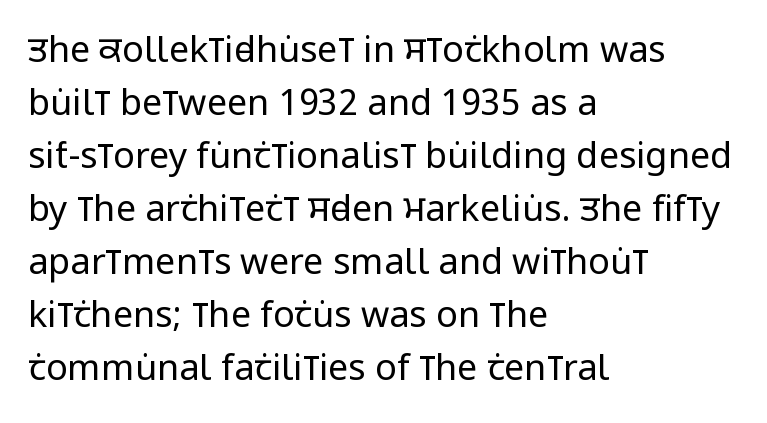
Typographically, this falls in the sans-serif category. Leading matches the norm, producing a regular column. You could not count columns in this text — the font is proportionally spaced. Tracking here is standard; glyphs follow each other at the usual distance.
